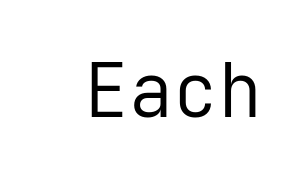
{"serif": "no", "italic": "no", "bold": "no", "weight": "regular", "width": "normal", "stroke_contrast": "low", "x_height": "medium", "monospaced": "yes", "underline": "no", "letter_spacing": "normal", "letter_spacing_em": 0.0, "glyph_px": 74}
